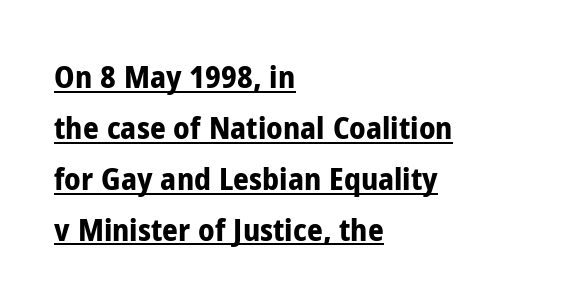
{"serif": "no", "italic": "no", "bold": "yes", "weight": "bold", "width": "condensed", "stroke_contrast": "low", "x_height": "medium", "monospaced": "no", "underline": "yes", "align": "left", "line_spacing": "normal", "line_spacing_ratio": 1.64, "letter_spacing": "normal", "letter_spacing_em": 0.0, "glyph_px": 31}
